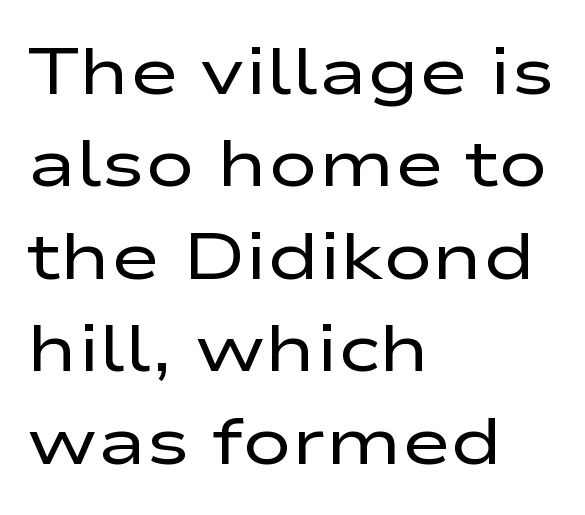
Q: Is the text bold? A: No.
Q: Is the text italic (slanted)? A: No, it is upright.
Q: Is the typeface a serif or a sans-serif typeface? A: Sans-serif.
Q: Is the text underlined? A: No.
Q: How is the paragraph aligned? A: Left-aligned.
Q: Is the spacing between letters normal or unusually wide? A: Normal.
Q: Is the spacing between lines tight, normal or loose? A: Normal.
Q: Width (condensed, normal, or wide)? A: Wide.
Q: Stroke contrast? A: Low.
Q: x-height? A: Medium.
Q: Monospaced? A: No.
